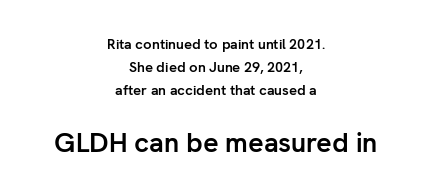
Q: Is the text bold? A: Yes.
Q: Is the text italic (slanted)? A: No, it is upright.
Q: Is the text underlined? A: No.
Q: How is the paragraph aligned? A: Centered.
Q: Is the spacing between letters normal or unusually wide? A: Normal.
Q: Is the spacing between lines tight, normal or loose? A: Normal.
Q: Which block of text is set in a larger size, the first (top) or the second (bottom)? A: The second (bottom) one.
